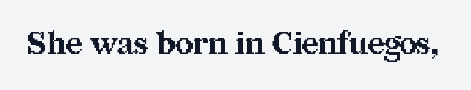
This rendering employs a face with finishing strokes, i.e., a serif. You could not count columns in this text — the font is proportionally spaced. Characters follow at the spacing the type designer built in. Descenders hang freely into open space. A full-strength bold gives these letters their thick strokes. A roman cut, with each character standing at attention.
